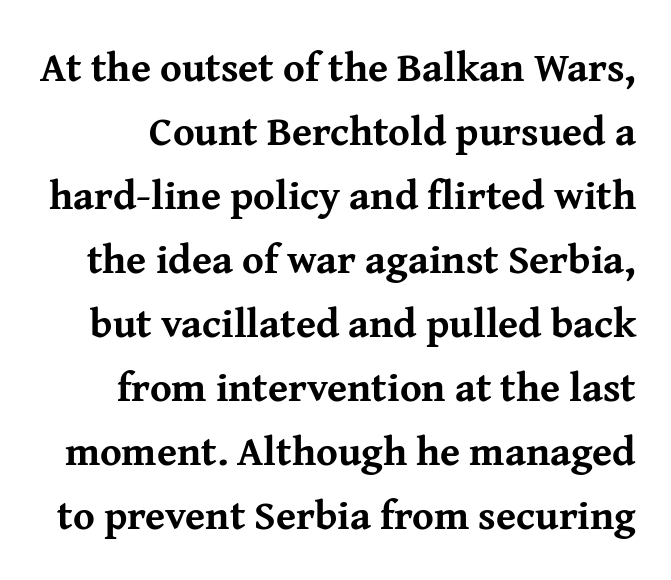
Q: Is the text bold? A: Yes.
Q: Is the text italic (slanted)? A: No, it is upright.
Q: Is the typeface a serif or a sans-serif typeface? A: Serif.
Q: Is the text underlined? A: No.
Q: Is the spacing between letters normal or unusually wide? A: Normal.
Q: Is the spacing between lines tight, normal or loose? A: Normal.
Q: Width (condensed, normal, or wide)? A: Normal.
Q: Stroke contrast? A: Medium.
Q: x-height? A: Medium.
Q: Monospaced? A: No.
